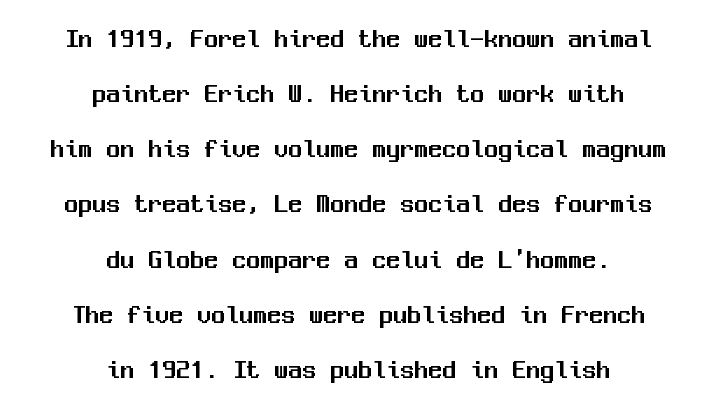
The image shows 28 px sans-serif type, upright, monospaced; set centered, loose line spacing (1.97x), normal letter spacing, not underlined; medium stroke contrast and a medium x-height.
